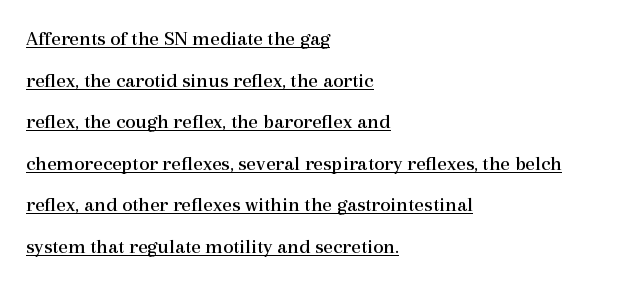
Caption: standard tracking, unaltered. Baseline-to-baseline distance is far greater than the letter height. It's the straight-up-and-down kind of type. Weight: not bold — regular or lighter. Where is the straight margin? On the left.
